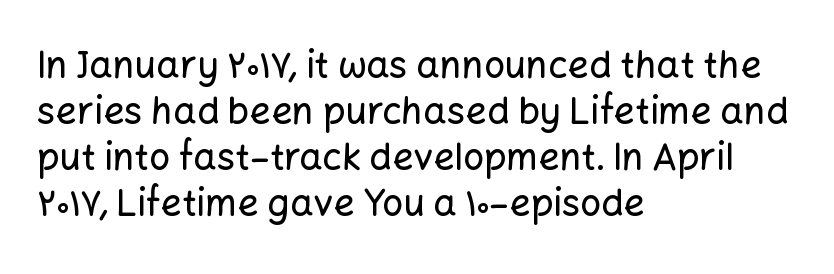
The image shows 37 px sans-serif type, upright; set left-aligned, line spacing 1.24x, normal letter spacing, not underlined; low stroke contrast and a medium x-height.
